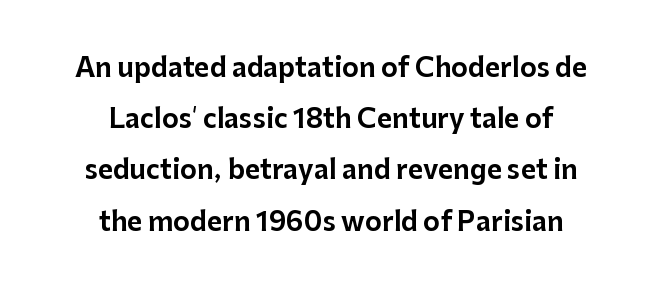
Posture: straight, roman, zero tilt. This sample uses plain, unmodified letter spacing. Whoever set this chose breathing room over compactness in the vertical rhythm. Has an underline been added? It has not.
